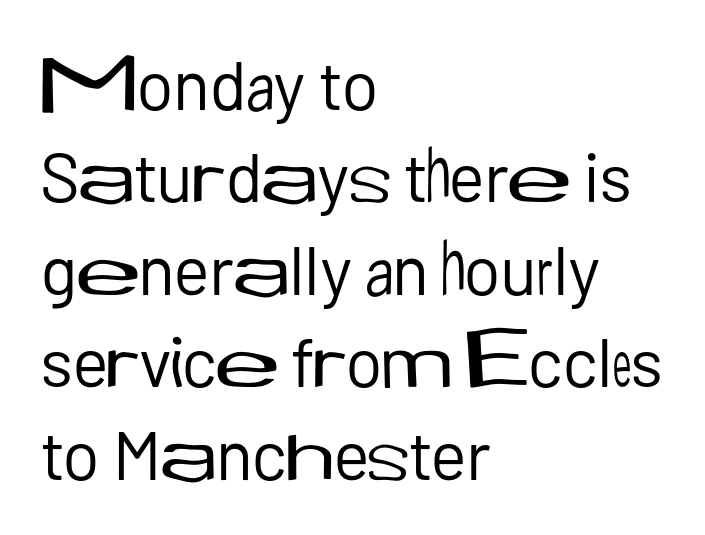
Every stem runs plumb, perpendicular to the baseline. Words float on clear page, feet unadorned. Line starts are locked; line ends wander. The line texture is even and compact thanks to regular tracking. The rendering uses natural spacing where letterforms have individual widths.
